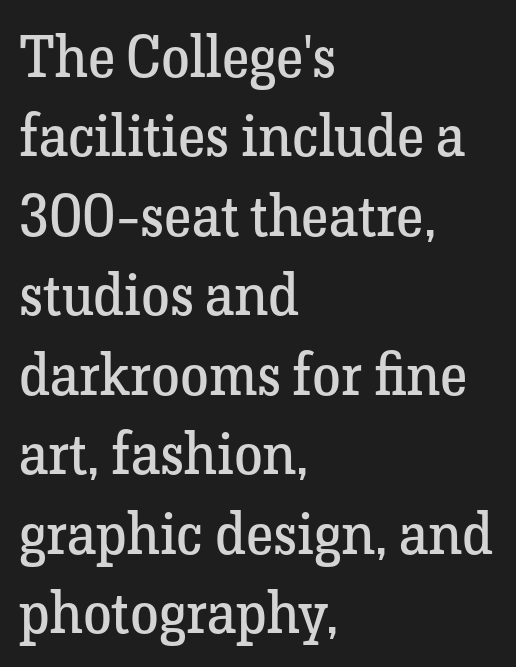
The image shows 58 px regular-weight serif type, upright; set left-aligned, normal line spacing (1.37x), normal letter spacing, not underlined; low stroke contrast and a medium x-height.
